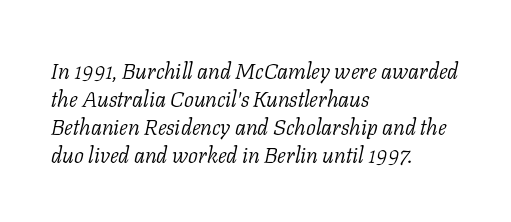
The whole block is typeset with a tilt. Glance below the letters and you will spot only blank space. Short note: letters normally spaced. Summary of vertical rhythm: regular, with standard interline spacing. Stems here are at most as thick as an everyday book face. The paragraph shown leans on its left margin.
